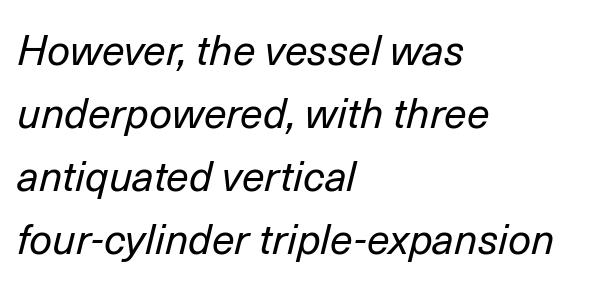
Spacing verdict: proportional, widths tailored to each character. Does extra space separate the letters? No, they use regular spacing. A student would call this left alignment; a typographer would say flush left, rag right. The strokes carry an ordinary text weight at most. Is the type slanted? Yes — the strokes lean at a clear angle. Notice how descenders clear the ascenders below comfortably — that's standard leading.
